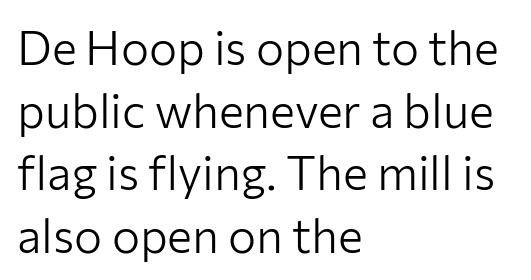
The image shows 47 px light sans-serif type, upright; set left-aligned, normal line spacing (1.33x), normal letter spacing, not underlined; low stroke contrast and a medium x-height.
